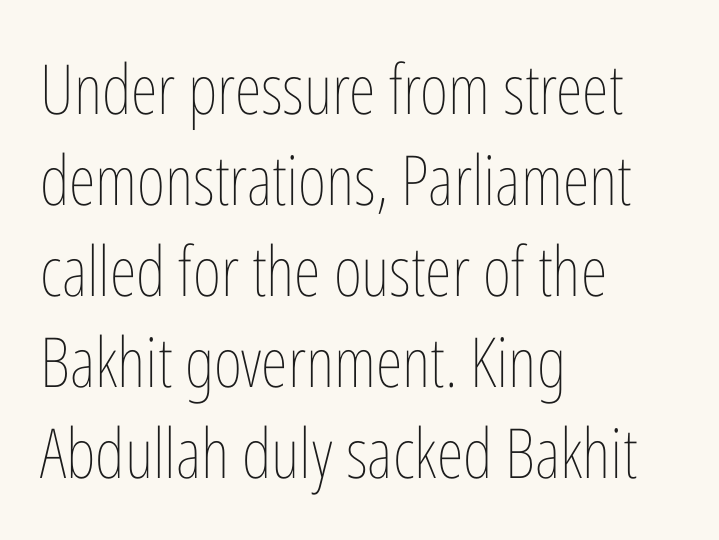
{"italic": "no", "bold": "no", "weight": "thin", "width": "condensed", "stroke_contrast": "low", "x_height": "medium", "monospaced": "no", "underline": "no", "align": "left", "line_spacing": "normal", "line_spacing_ratio": 1.32, "letter_spacing": "normal", "letter_spacing_em": 0.0, "glyph_px": 69}
